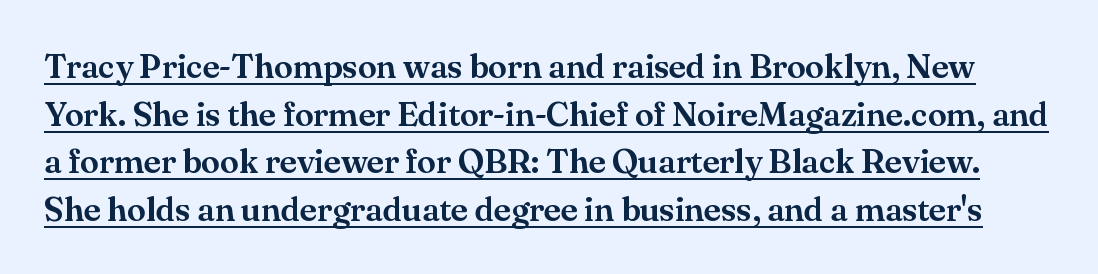
The image shows 34 px serif type, upright; set normal line spacing (1.4x), normal letter spacing, underlined; medium stroke contrast and a small x-height.
